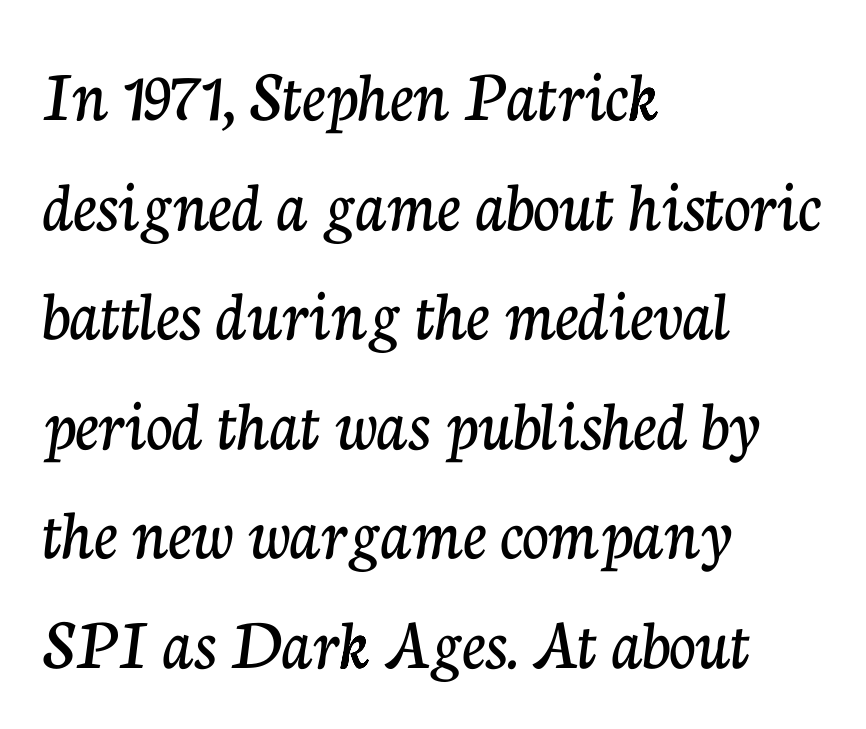
The image shows 74 px serif type; set left-aligned, normal line spacing (1.48x), normal letter spacing, not underlined; low stroke contrast and a medium x-height.
